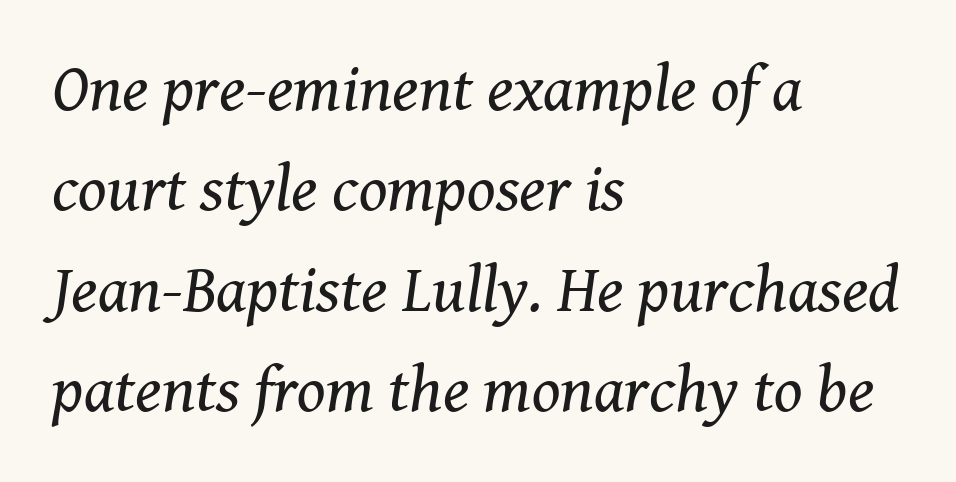
In terms of letterspacing, this is plain default setting. Descender tails drop into unmarked territory. These lines are rendered in a variable-pitch font. The face used here has a pronounced slope to its letters. This reads as an unemphasized weight, regular at the heaviest. Horizontal bands of white between lines are of average thickness.
